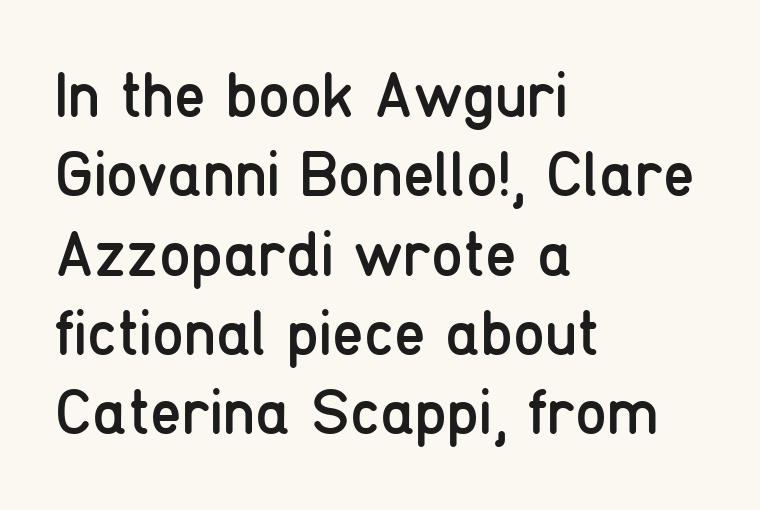
{"serif": "no", "italic": "no", "bold": "no", "weight": "regular", "width": "condensed", "stroke_contrast": "low", "x_height": "medium", "monospaced": "no", "underline": "no", "align": "left", "line_spacing_ratio": 1.24, "letter_spacing": "normal", "letter_spacing_em": 0.0, "glyph_px": 64}
